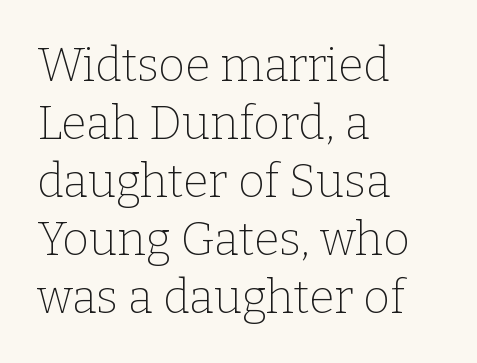
{"serif": "yes", "italic": "no", "bold": "no", "weight": "thin", "width": "normal", "stroke_contrast": "low", "x_height": "medium", "monospaced": "no", "underline": "no", "align": "left", "line_spacing": "normal", "line_spacing_ratio": 1.26, "letter_spacing": "normal", "letter_spacing_em": 0.0, "glyph_px": 46}
